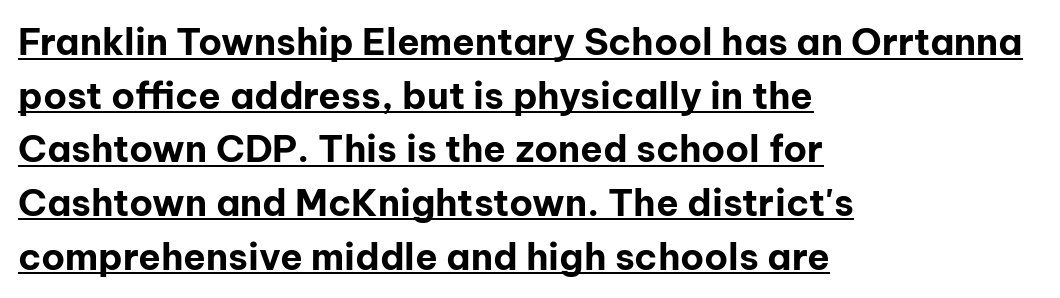
The image shows 37 px bold sans-serif type, upright; set left-aligned, normal line spacing (1.45x), normal letter spacing, underlined; low stroke contrast and a medium x-height.
